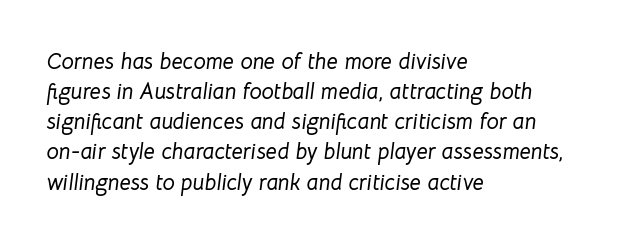
The image shows 22 px text type, italic (leaning right); set left-aligned, normal line spacing (1.37x), normal letter spacing, not underlined.
